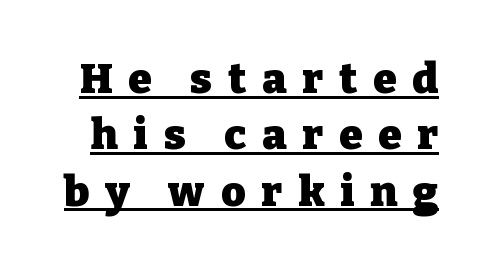
Note: serifs present on the glyphs. In terms of weight, the rendering is a true, heavy bold. Quick note: underline on. Tall strokes in this sample are plumb rather than angled. Observe the wide spacing: letters keep a clear distance from each other. The lines sit at an ordinary, default distance from one another.
